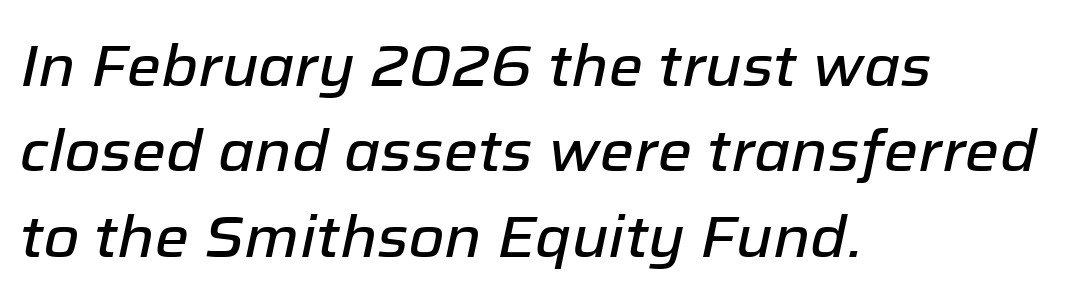
{"italic": "yes", "lean": "right", "slant_degrees": 12, "width": "normal", "stroke_contrast": "low", "x_height": "medium", "monospaced": "no", "underline": "no", "align": "left", "line_spacing": "normal", "line_spacing_ratio": 1.47, "letter_spacing": "normal", "letter_spacing_em": 0.0, "glyph_px": 58}
